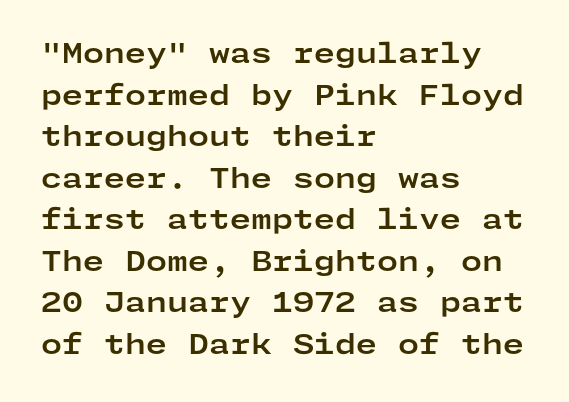
The image shows 27 px bold type, upright; set left-aligned, normal line spacing (1.54x), normal letter spacing, not underlined.
